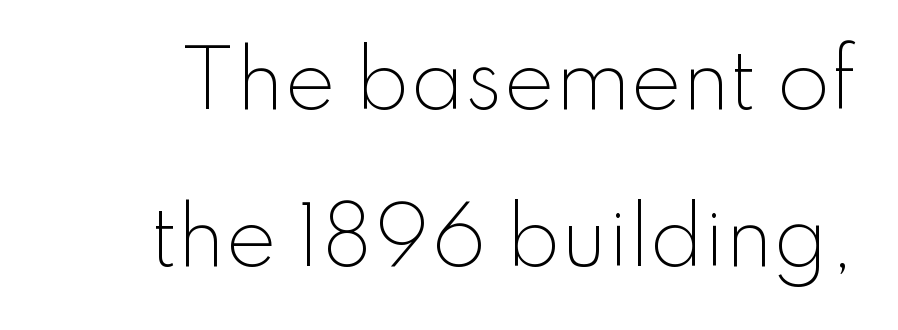
{"serif": "no", "italic": "no", "bold": "no", "weight": "light", "width": "normal", "stroke_contrast": "low", "x_height": "small", "monospaced": "no", "underline": "no", "line_spacing": "loose", "line_spacing_ratio": 2.04, "letter_spacing": "normal", "letter_spacing_em": 0.0, "glyph_px": 77}
